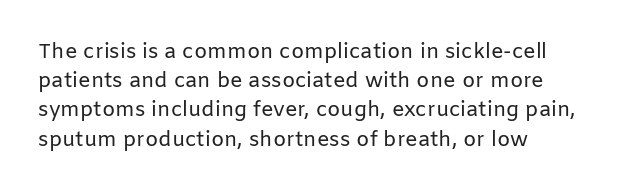
{"italic": "no", "bold": "no", "underline": "no", "align": "left", "line_spacing": "normal", "line_spacing_ratio": 1.39, "letter_spacing": "normal", "letter_spacing_em": 0.0, "glyph_px": 21}
